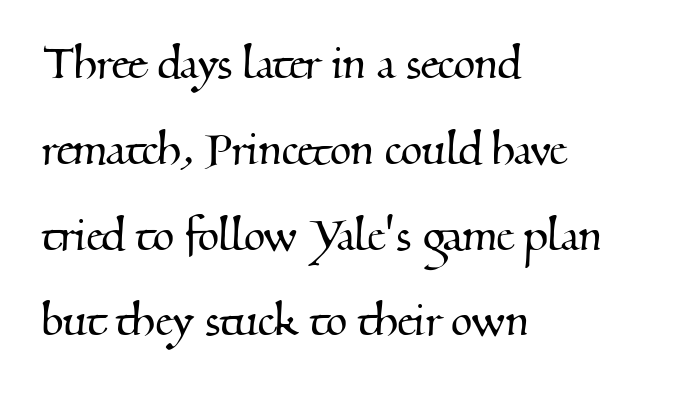
{"serif": "yes", "width": "normal", "stroke_contrast": "medium", "x_height": "small", "monospaced": "no", "underline": "no", "align": "left", "line_spacing": "normal", "line_spacing_ratio": 1.56, "letter_spacing": "normal", "letter_spacing_em": 0.0, "glyph_px": 55}
